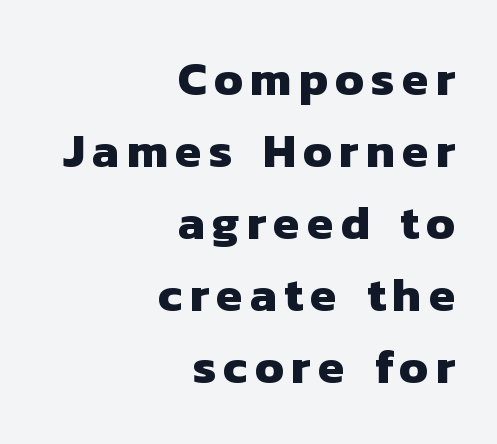
Q: Is the text bold? A: Yes.
Q: Is the typeface a serif or a sans-serif typeface? A: Sans-serif.
Q: Is the text underlined? A: No.
Q: How is the paragraph aligned? A: Right-aligned.
Q: Is the spacing between lines tight, normal or loose? A: Normal.
Q: Width (condensed, normal, or wide)? A: Normal.
Q: Stroke contrast? A: Low.
Q: x-height? A: Medium.
Q: Monospaced? A: No.
